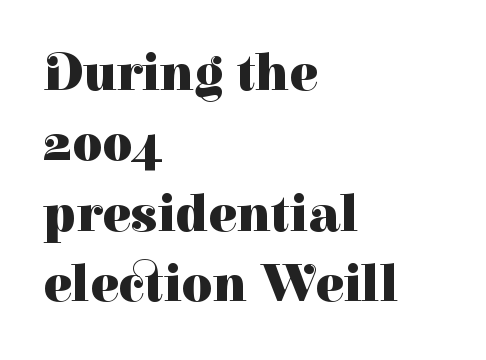
Q: Is the text bold? A: Yes.
Q: Is the text italic (slanted)? A: No, it is upright.
Q: Is the typeface a serif or a sans-serif typeface? A: Serif.
Q: Is the text underlined? A: No.
Q: How is the paragraph aligned? A: Left-aligned.
Q: Is the spacing between letters normal or unusually wide? A: Normal.
Q: Is the spacing between lines tight, normal or loose? A: Normal.
Q: Width (condensed, normal, or wide)? A: Normal.
Q: Stroke contrast? A: High.
Q: x-height? A: Medium.
Q: Monospaced? A: No.
